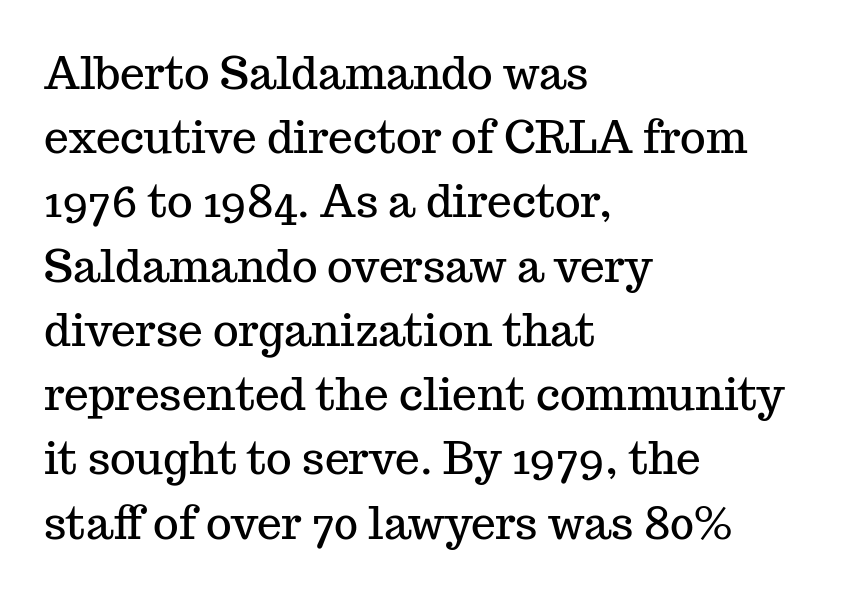
Q: Is the text italic (slanted)? A: No, it is upright.
Q: Is the typeface a serif or a sans-serif typeface? A: Serif.
Q: Is the text underlined? A: No.
Q: How is the paragraph aligned? A: Left-aligned.
Q: Is the spacing between letters normal or unusually wide? A: Normal.
Q: Is the spacing between lines tight, normal or loose? A: Normal.
Q: Width (condensed, normal, or wide)? A: Normal.
Q: Stroke contrast? A: Medium.
Q: x-height? A: Medium.
Q: Monospaced? A: No.
